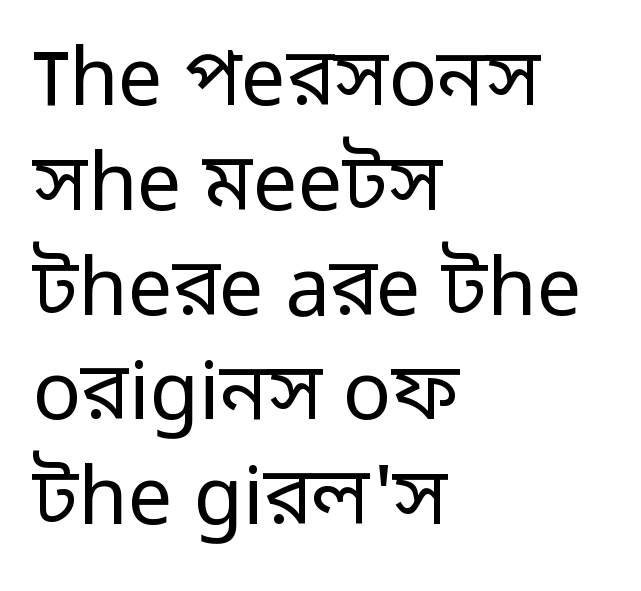
Q: Is the text bold? A: No.
Q: Is the text italic (slanted)? A: No, it is upright.
Q: Is the typeface a serif or a sans-serif typeface? A: Sans-serif.
Q: Is the text underlined? A: No.
Q: How is the paragraph aligned? A: Left-aligned.
Q: Is the spacing between letters normal or unusually wide? A: Normal.
Q: Is the spacing between lines tight, normal or loose? A: Normal.
Q: Width (condensed, normal, or wide)? A: Normal.
Q: Stroke contrast? A: Low.
Q: x-height? A: Medium.
Q: Monospaced? A: No.
